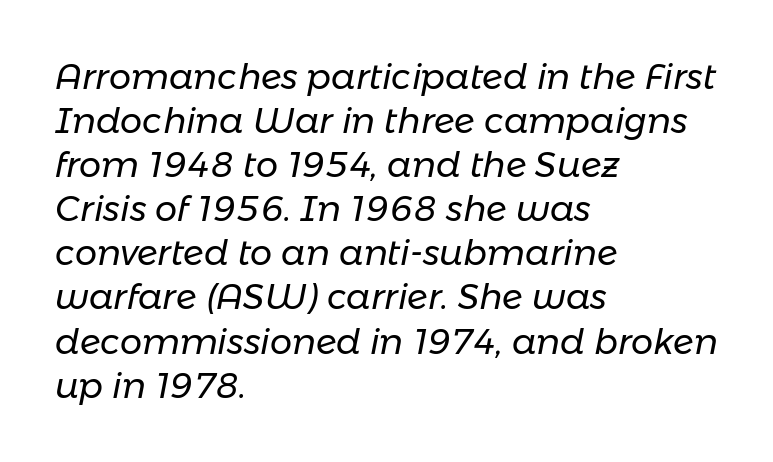
Is the block centered? No — it sits flush against the left margin. Standard letterfit; no display-style spreading of the glyphs. Posture: slanted. The face used here is proportionally spaced, like ordinary book or web type. Stroke thickness stays within the range of a standard reading face or lighter. Letters rest on an invisible, unmarked baseline.
